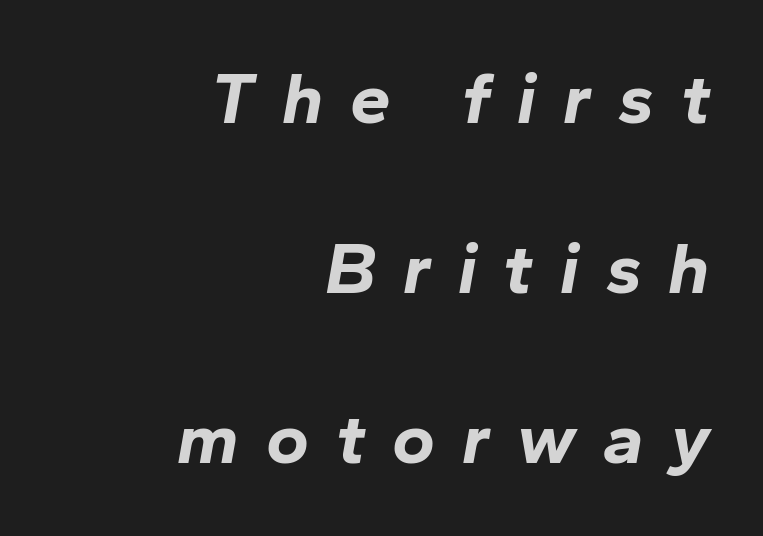
The image shows 73 px bold type, italic (leaning right); set right-aligned, loose line spacing (2.33x), unusually wide letter spacing (+0.37 em), not underlined; low stroke contrast and a medium x-height.
